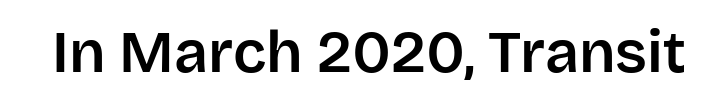
{"serif": "no", "italic": "no", "width": "normal", "stroke_contrast": "low", "x_height": "large", "monospaced": "no", "underline": "no", "letter_spacing": "normal", "letter_spacing_em": 0.0, "glyph_px": 59}
